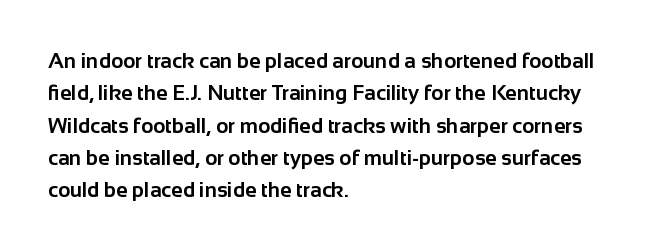
Unlike italic type, these characters show no tilt at all. Line starts are locked; line ends wander. Characters follow at the spacing the type designer built in. On the weight axis this lands at bold, roughly 700. The passage shown is not underscored anywhere.
